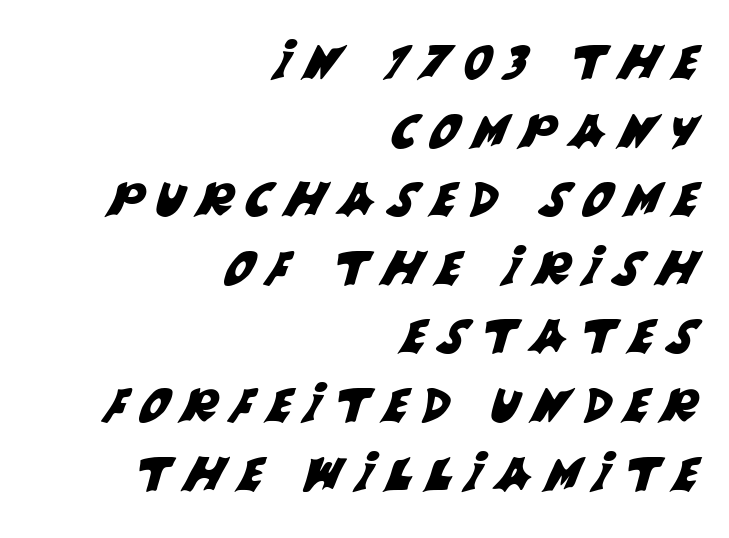
{"serif": "no", "width": "normal", "stroke_contrast": "medium", "x_height": "large", "monospaced": "no", "underline": "no", "align": "right", "line_spacing": "normal", "line_spacing_ratio": 1.46, "letter_spacing": "wide", "letter_spacing_em": 0.28, "glyph_px": 47}
